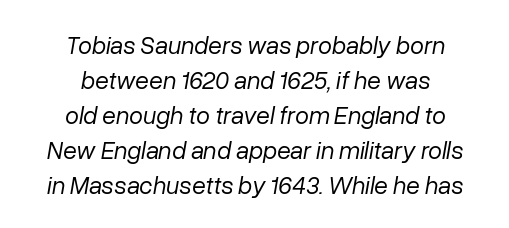
{"italic": "yes", "lean": "right", "slant_degrees": 10, "bold": "no", "underline": "no", "align": "center", "line_spacing": "normal", "line_spacing_ratio": 1.4, "letter_spacing": "normal", "letter_spacing_em": 0.0, "glyph_px": 25}
